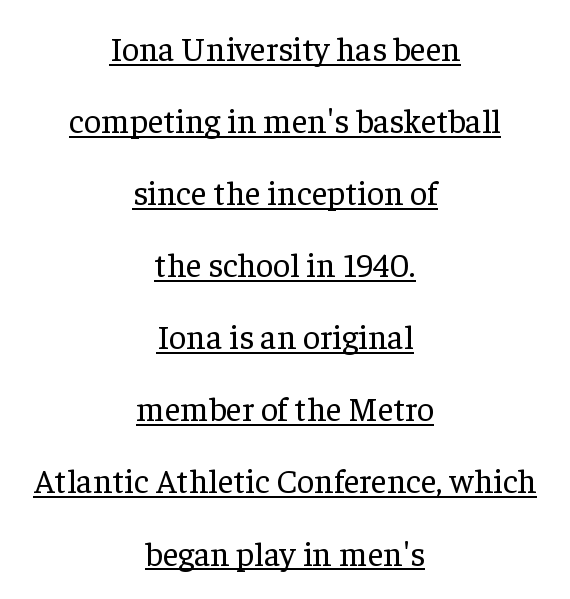
This sample uses a serif face. A typesetter would call this zero additional tracking. Italic? Not at all — the glyphs are vertical. The words here are underlined. The strokes are not fattened; the text isn't bold.
